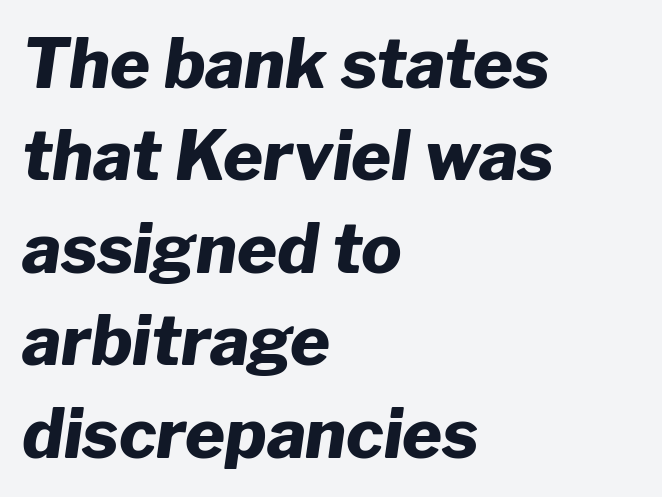
The rendering uses natural spacing where letterforms have individual widths. This sample uses an oblique cut, with every glyph tilted off the vertical. Compared with typical paragraphs, the rows here are spaced about the same. Plenty of ink on the page — the face is bold. Inter-character spacing is left at the font's built-in metrics.
